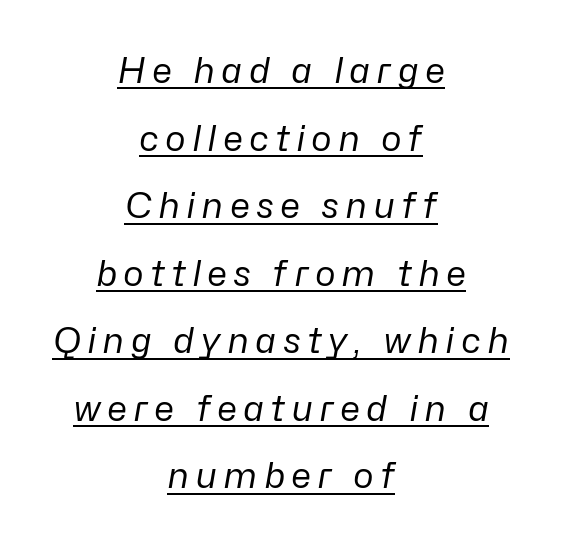
The image shows 35 px regular-weight type, italic (leaning right); set centered, loose line spacing (1.93x), underlined; low stroke contrast and a medium x-height.
